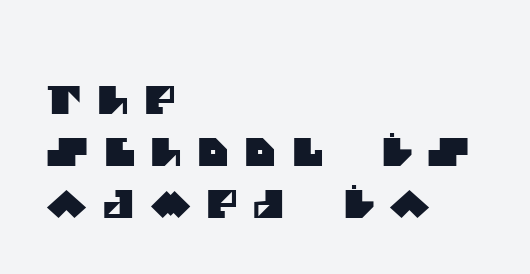
Q: Is the typeface a serif or a sans-serif typeface? A: Sans-serif.
Q: Is the text underlined? A: No.
Q: How is the paragraph aligned? A: Left-aligned.
Q: Is the spacing between letters normal or unusually wide? A: Unusually wide.
Q: Is the spacing between lines tight, normal or loose? A: Normal.
Q: Width (condensed, normal, or wide)? A: Normal.
Q: Stroke contrast? A: Medium.
Q: x-height? A: Large.
Q: Monospaced? A: No.
